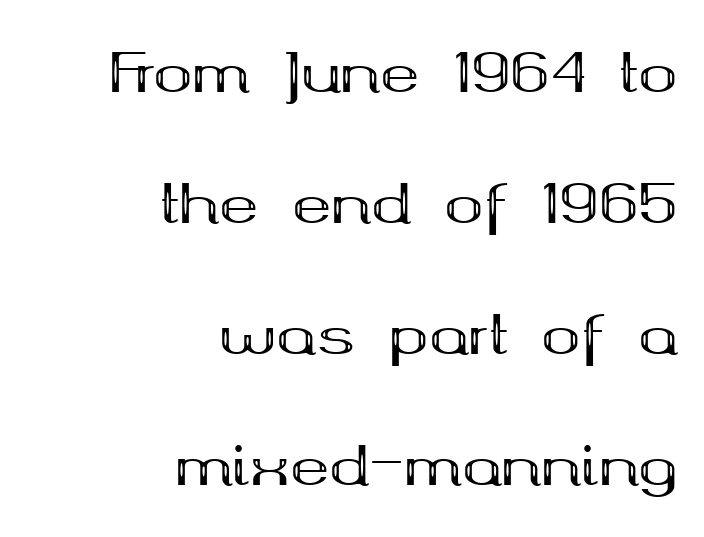
You could not count columns in this text — the font is proportionally spaced. Note: serifs present on the glyphs. On the weight axis this lands at bold, roughly 700. The face used here is rendered with its standard letterfit.
